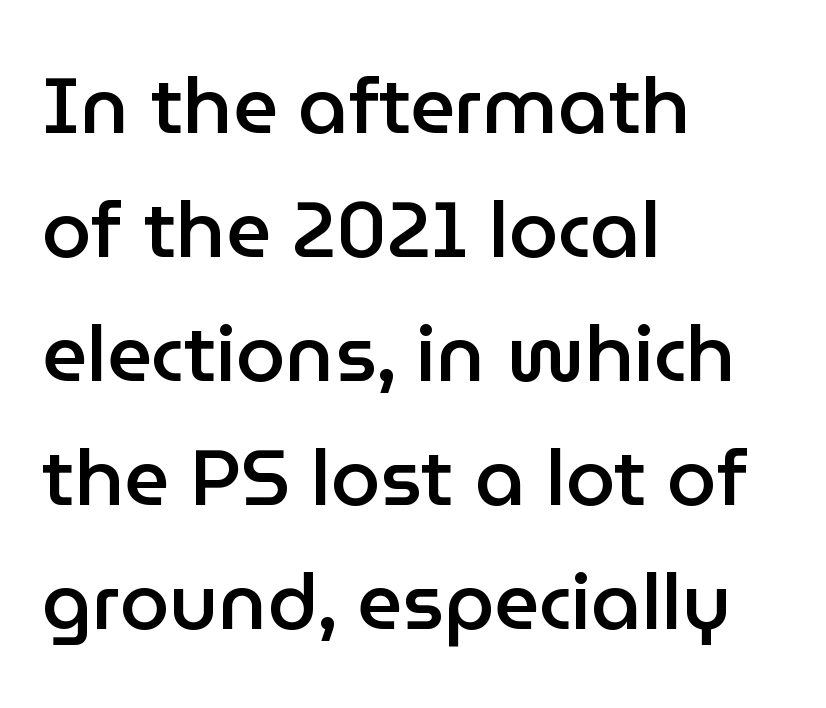
Is this a sans? Yes — the strokes have no serifs. Notice the strokes are somewhat thickened but not fully heavy: this is a semibold. The words here are not underlined. Spacing between characters is what you'd get straight out of the box.
